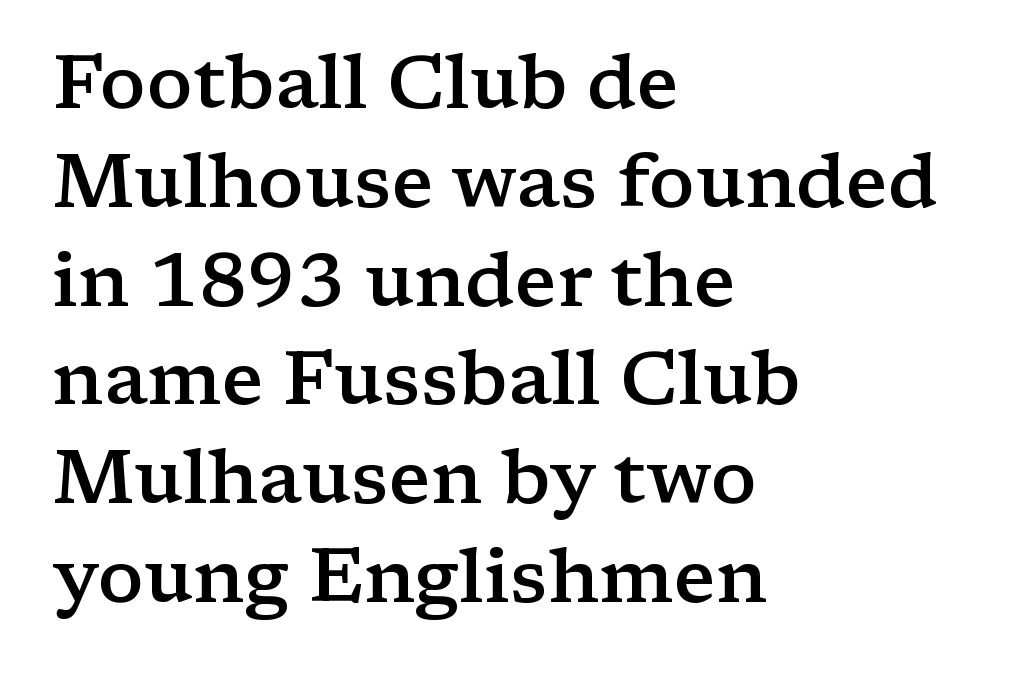
The image shows 76 px semibold, wide serif type, upright; set left-aligned, normal line spacing (1.3x), normal letter spacing, not underlined; low stroke contrast and a medium x-height.
